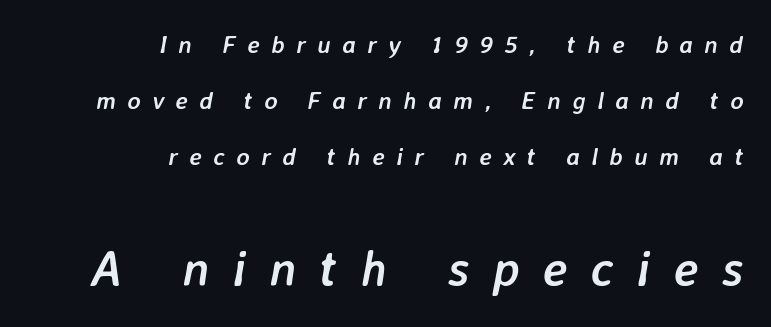
Q: Is the text bold? A: Yes.
Q: Is the text italic (slanted)? A: Yes, it leans right by about 7 degrees.
Q: Is the text underlined? A: No.
Q: How is the paragraph aligned? A: Right-aligned.
Q: Is the spacing between letters normal or unusually wide? A: Unusually wide.
Q: Is the spacing between lines tight, normal or loose? A: Loose.
Q: Which block of text is set in a larger size, the first (top) or the second (bottom)? A: The second (bottom) one.
Q: Width (condensed, normal, or wide)? A: Normal.
Q: Stroke contrast? A: Low.
Q: x-height? A: Medium.
Q: Monospaced? A: No.
